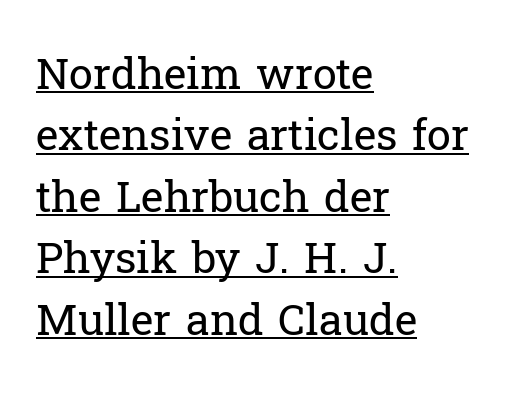
The image shows 43 px regular-weight serif type, upright; set left-aligned, normal line spacing (1.43x), normal letter spacing, underlined; low stroke contrast and a medium x-height.
